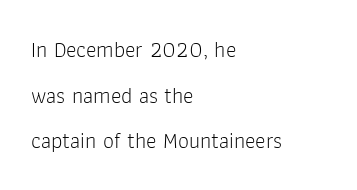
The image shows 22 px text type, upright; set left-aligned, loose line spacing (2.07x), normal letter spacing, not underlined.
